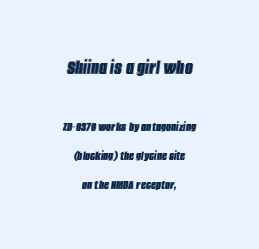
{"italic": "yes", "lean": "right", "slant_degrees": 8, "underline": "no", "align": "center", "line_spacing": "loose", "line_spacing_ratio": 2.09, "letter_spacing": "normal", "letter_spacing_em": 0.0, "larger_block": "first", "size_ratio": 1.57, "glyph_px": 22}
